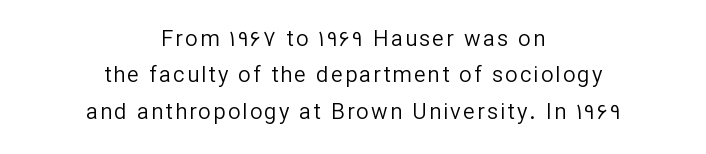
{"italic": "no", "bold": "no", "underline": "no", "align": "center", "line_spacing": "normal", "line_spacing_ratio": 1.65, "glyph_px": 22}
